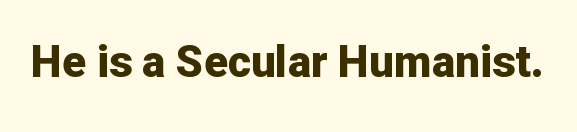
{"serif": "no", "italic": "no", "bold": "yes", "weight": "bold", "width": "normal", "stroke_contrast": "low", "x_height": "medium", "monospaced": "no", "underline": "no", "letter_spacing": "normal", "letter_spacing_em": 0.0, "glyph_px": 44}
